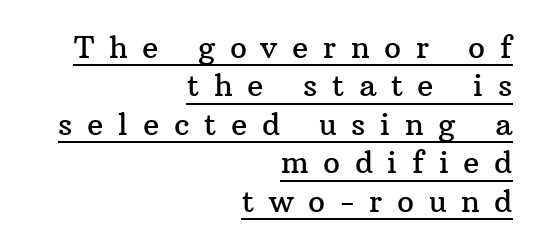
Q: Is the text italic (slanted)? A: No, it is upright.
Q: Is the typeface a serif or a sans-serif typeface? A: Serif.
Q: Is the text underlined? A: Yes.
Q: How is the paragraph aligned? A: Right-aligned.
Q: Is the spacing between letters normal or unusually wide? A: Unusually wide.
Q: Is the spacing between lines tight, normal or loose? A: Normal.
Q: Width (condensed, normal, or wide)? A: Normal.
Q: Stroke contrast? A: Medium.
Q: x-height? A: Medium.
Q: Monospaced? A: No.
